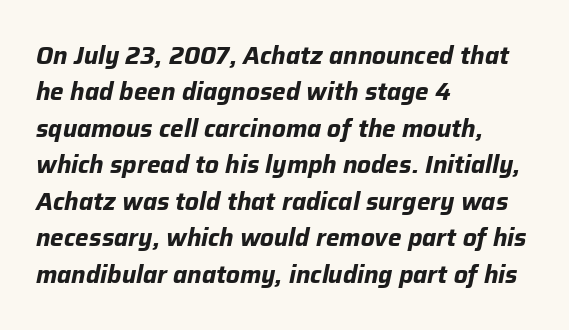
Left-aligned paragraph, ragged on the right. No extra tracking has been applied to these lines. The font's italic variant was chosen for this text. Letters rest on an invisible, unmarked baseline.
